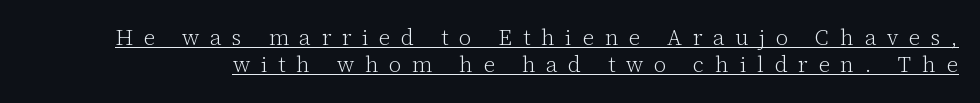
The image shows 22 px text type, upright; set line spacing 1.23x, unusually wide letter spacing (+0.49 em), underlined.
